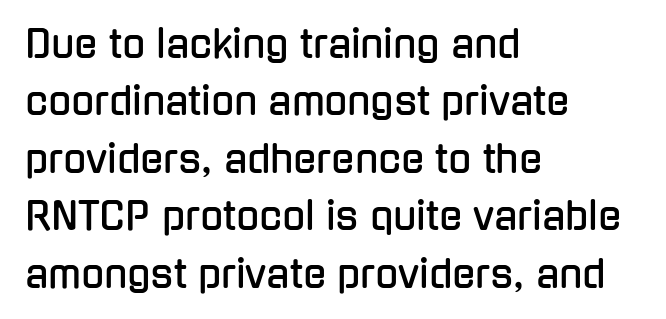
The image shows 38 px condensed sans-serif type, upright; set left-aligned, normal line spacing (1.51x), normal letter spacing, not underlined; low stroke contrast and a medium x-height.
